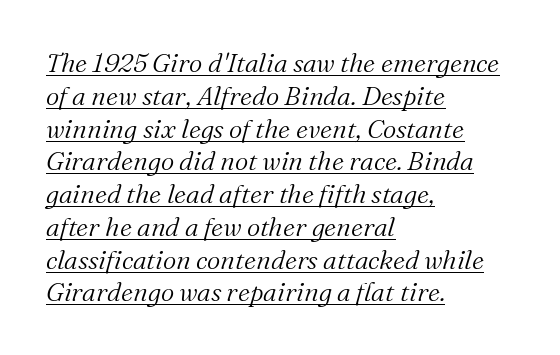
{"italic": "yes", "lean": "right", "slant_degrees": 16, "bold": "no", "underline": "yes", "align": "left", "line_spacing": "normal", "line_spacing_ratio": 1.26, "letter_spacing": "normal", "letter_spacing_em": 0.0, "glyph_px": 26}
